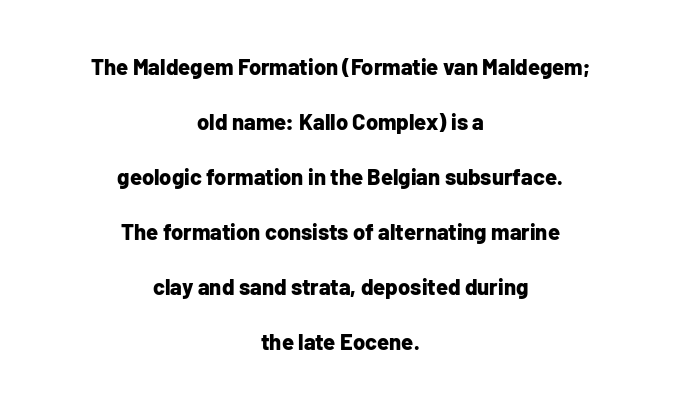
{"italic": "no", "bold": "yes", "underline": "no", "align": "center", "line_spacing": "loose", "line_spacing_ratio": 2.5, "letter_spacing": "normal", "letter_spacing_em": 0.0, "glyph_px": 22}
